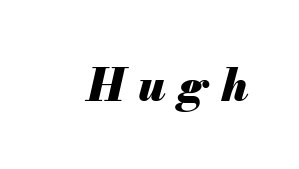
The image shows 45 px heavy type, italic (leaning right); set unusually wide letter spacing (+0.3 em), not underlined; medium stroke contrast and a small x-height.
